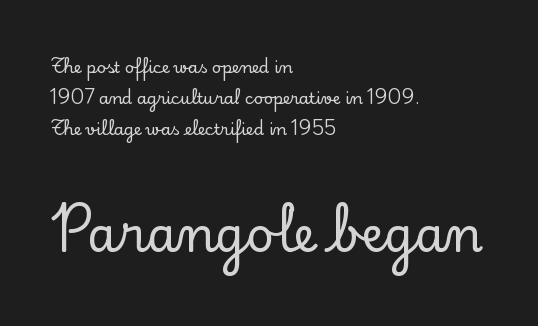
The image shows 48 px serif type, upright; set left-aligned, loose line spacing (1.95x), normal letter spacing, not underlined; the second (bottom) block is 3.0x larger; low stroke contrast and a small x-height.
